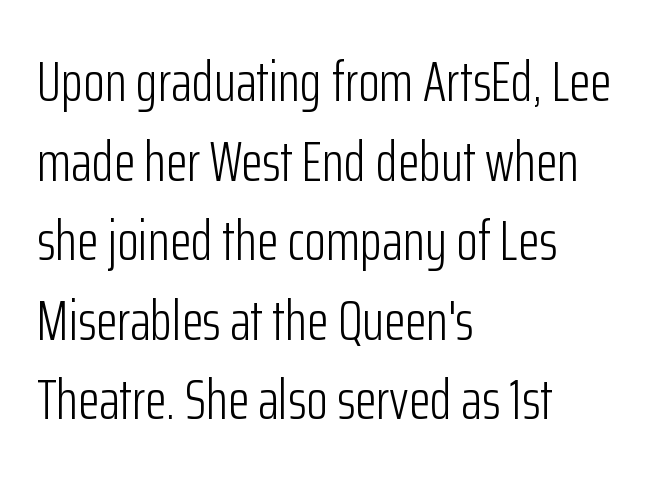
Q: Is the text bold? A: No.
Q: Is the text italic (slanted)? A: No, it is upright.
Q: Is the typeface a serif or a sans-serif typeface? A: Sans-serif.
Q: Is the text underlined? A: No.
Q: How is the paragraph aligned? A: Left-aligned.
Q: Is the spacing between letters normal or unusually wide? A: Normal.
Q: Is the spacing between lines tight, normal or loose? A: Normal.
Q: Width (condensed, normal, or wide)? A: Condensed.
Q: Stroke contrast? A: Low.
Q: x-height? A: Medium.
Q: Monospaced? A: No.
